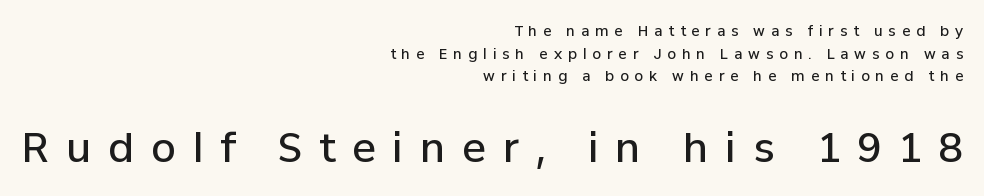
{"serif": "no", "italic": "no", "bold": "semi", "weight": "semibold", "width": "normal", "stroke_contrast": "low", "x_height": "medium", "monospaced": "no", "underline": "no", "align": "right", "line_spacing": "normal", "line_spacing_ratio": 1.61, "letter_spacing": "wide", "letter_spacing_em": 0.42, "larger_block": "second", "size_ratio": 2.86, "glyph_px": 40}
